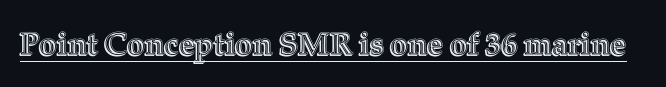
Q: Is the text italic (slanted)? A: No, it is upright.
Q: Is the text underlined? A: Yes.
Q: Is the spacing between letters normal or unusually wide? A: Normal.
Q: Width (condensed, normal, or wide)? A: Normal.
Q: x-height? A: Medium.
Q: Monospaced? A: No.
